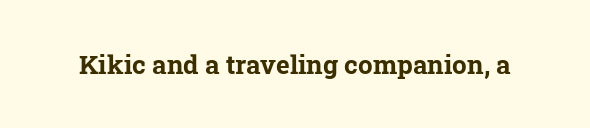
Set as a true bold cut, around the 700 mark. No word sits above an underline. Nothing unusual about the tracking: characters are spaced as the font intends.
